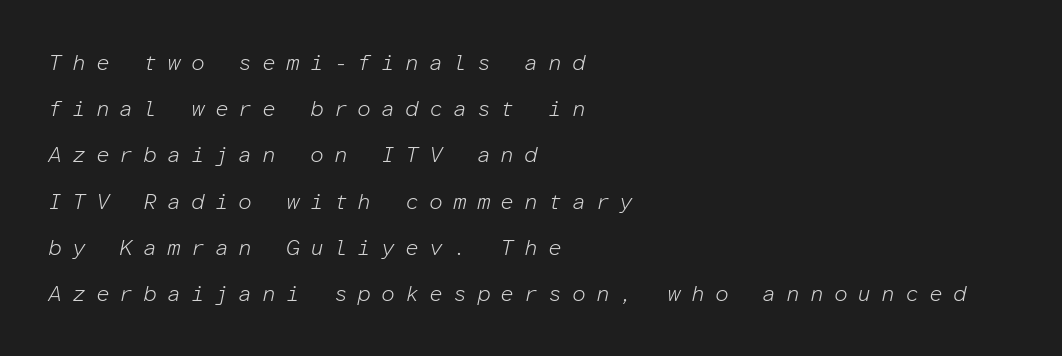
No word sits above an underline. The line texture is sparse and dotted thanks to wide tracking. A typesetter would call this leading open, well beyond the default. A classic flush-left, rag-right setting is used for this passage. Weight: in the light-to-regular range.
